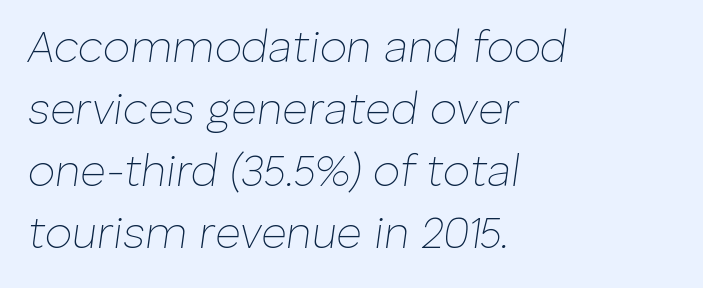
Q: Is the text bold? A: No.
Q: Is the text italic (slanted)? A: Yes, it leans right by about 8 degrees.
Q: Is the text underlined? A: No.
Q: How is the paragraph aligned? A: Left-aligned.
Q: Is the spacing between letters normal or unusually wide? A: Normal.
Q: Is the spacing between lines tight, normal or loose? A: Normal.
Q: Width (condensed, normal, or wide)? A: Normal.
Q: Stroke contrast? A: Low.
Q: x-height? A: Medium.
Q: Monospaced? A: No.
